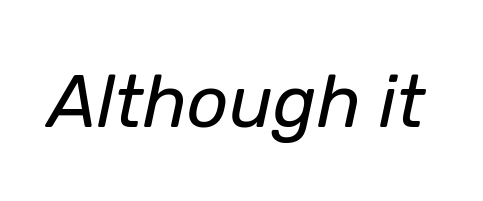
{"italic": "yes", "lean": "right", "slant_degrees": 12, "bold": "no", "weight": "regular", "width": "normal", "stroke_contrast": "low", "x_height": "medium", "monospaced": "no", "underline": "no", "letter_spacing": "normal", "letter_spacing_em": 0.0, "glyph_px": 73}
